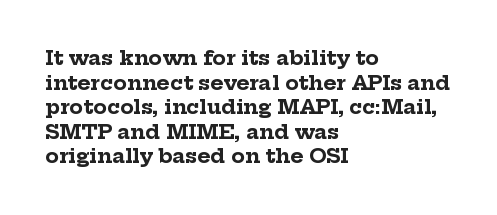
Q: Is the text bold? A: Yes.
Q: Is the text italic (slanted)? A: No, it is upright.
Q: Is the text underlined? A: No.
Q: How is the paragraph aligned? A: Left-aligned.
Q: Is the spacing between letters normal or unusually wide? A: Normal.
